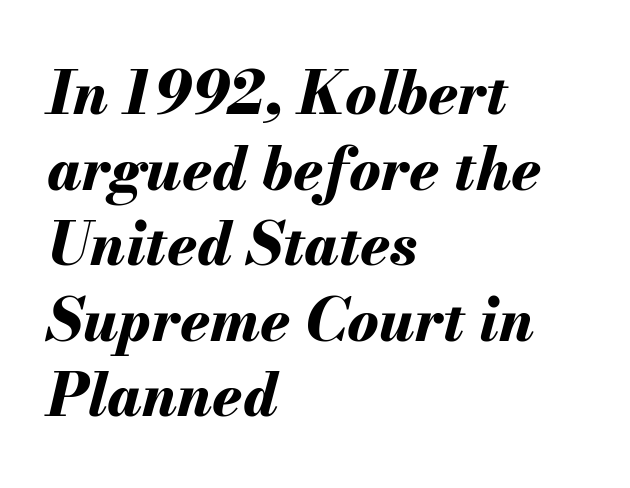
The image shows 59 px bold type, italic (leaning right); set left-aligned, normal line spacing (1.28x), normal letter spacing, not underlined; medium stroke contrast and a small x-height.
